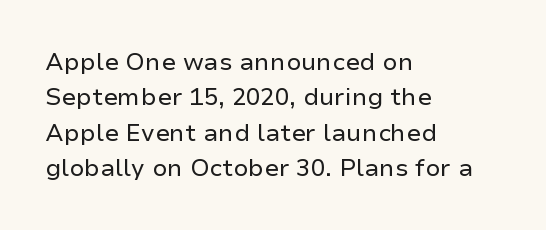
Tracking value appears to be zero — textbook default spacing. Posture: straight, roman, zero tilt. Leftover space on each line is placed entirely after the last word. This is not heavy type; no bold has been used.
